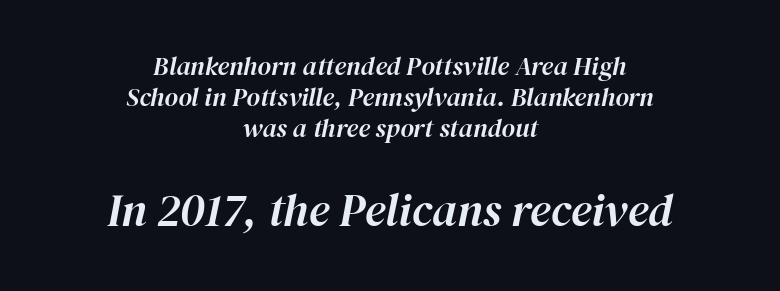
Q: Is the text italic (slanted)? A: Yes, it leans right by about 12 degrees.
Q: Is the text underlined? A: No.
Q: How is the paragraph aligned? A: Centered.
Q: Is the spacing between letters normal or unusually wide? A: Normal.
Q: Which block of text is set in a larger size, the first (top) or the second (bottom)? A: The second (bottom) one.
Q: Width (condensed, normal, or wide)? A: Normal.
Q: Stroke contrast? A: High.
Q: x-height? A: Medium.
Q: Monospaced? A: No.
